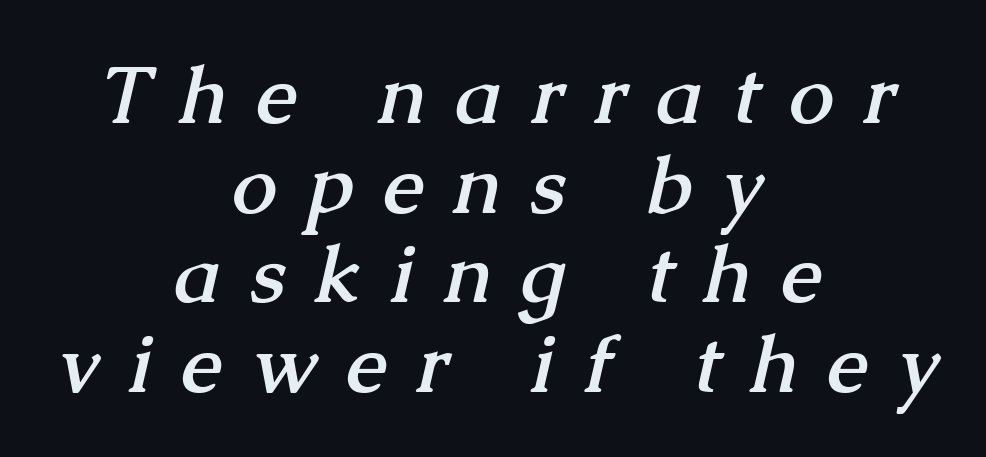
Q: Is the text bold? A: Yes.
Q: Is the typeface a serif or a sans-serif typeface? A: Serif.
Q: Is the text underlined? A: No.
Q: How is the paragraph aligned? A: Centered.
Q: Is the spacing between letters normal or unusually wide? A: Unusually wide.
Q: Is the spacing between lines tight, normal or loose? A: Tight.
Q: Width (condensed, normal, or wide)? A: Normal.
Q: Stroke contrast? A: Medium.
Q: x-height? A: Medium.
Q: Monospaced? A: No.
